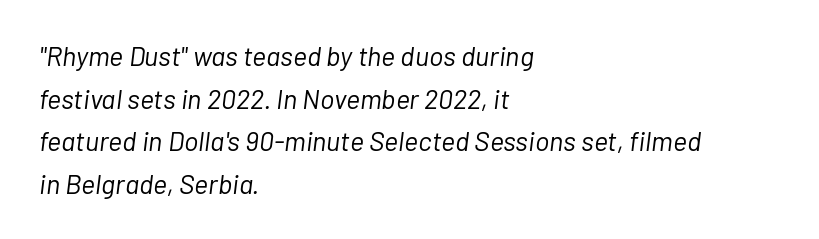
Nobody drew a line under any word here. The font's italic variant was chosen for this text. A typesetter would call this leading conventional body-copy spacing. Think standard paragraph weight, or any step lighter than that. The rendering anchors every line to the left-hand side.
